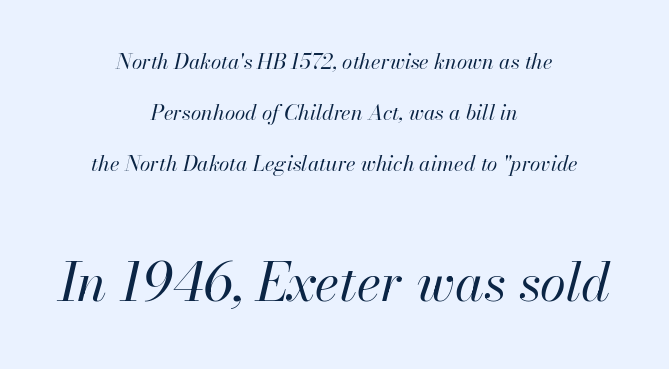
Character widths vary here, with narrow letters taking less room than wide ones. Where is the straight margin? There isn't one; the lines are centered. Loosely led — the rows are spread out. Style check: oblique. The area under the type is left untouched. The typeface has the unassuming heft of standard copy or less.
